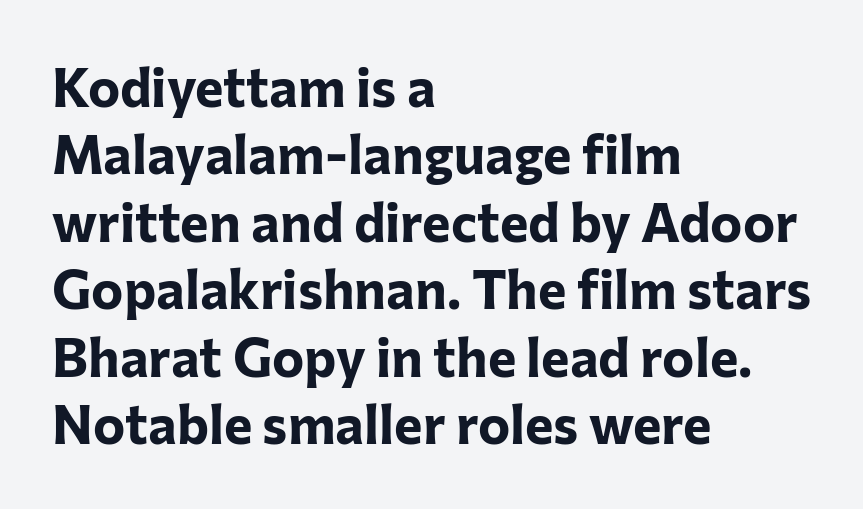
The image shows 54 px bold sans-serif type, upright; set left-aligned, normal line spacing (1.25x), normal letter spacing, not underlined; low stroke contrast and a medium x-height.
